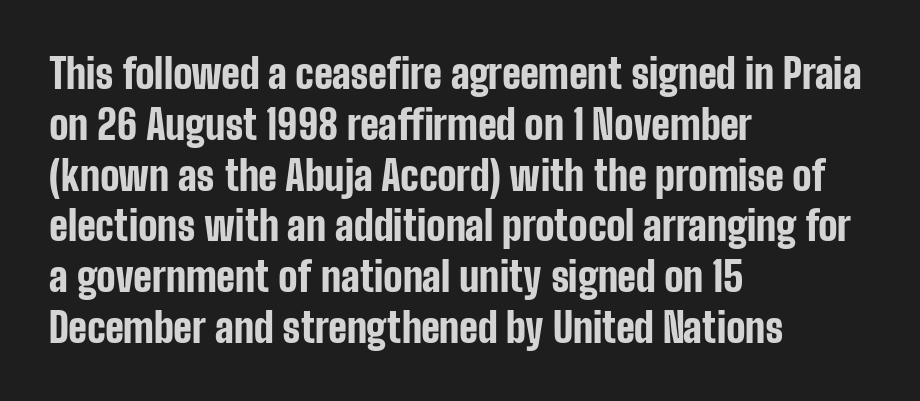
{"serif": "no", "italic": "no", "bold": "yes", "weight": "bold", "width": "condensed", "stroke_contrast": "low", "x_height": "medium", "monospaced": "no", "underline": "no", "align": "left", "line_spacing": "normal", "line_spacing_ratio": 1.27, "letter_spacing": "normal", "letter_spacing_em": 0.0, "glyph_px": 40}
